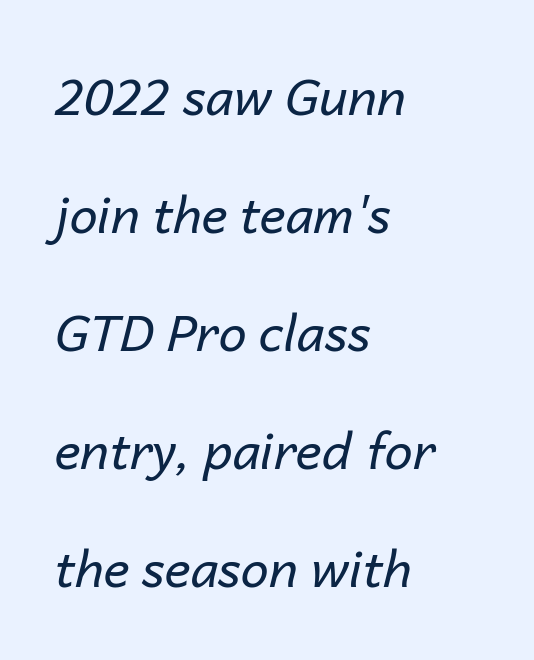
Bare-footed words on every line. Which margin do the lines hug? The left one — the right edge is uneven. Observe the ordinary spacing: letters are neighbours, not strangers. Weight: regular or lighter. The lettering tilts uniformly, giving the passage an italic look.
